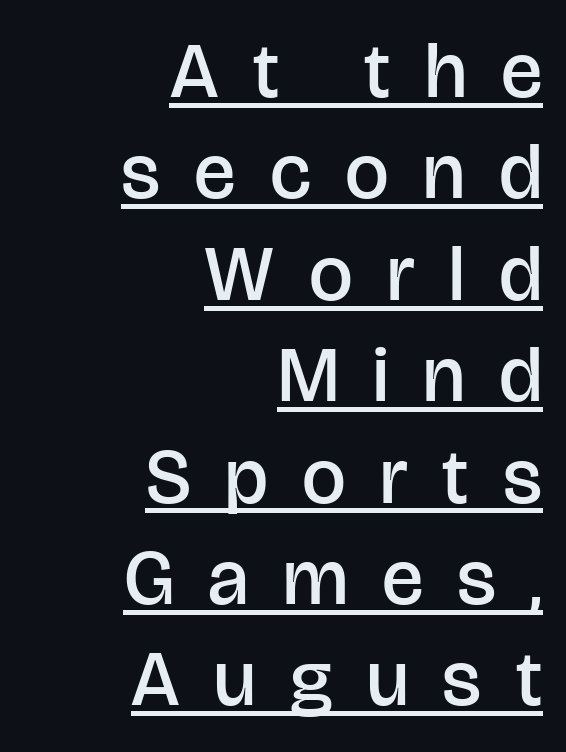
The image shows 78 px semibold sans-serif type, upright; set right-aligned, normal line spacing (1.3x), unusually wide letter spacing (+0.44 em), underlined; low stroke contrast and a large x-height.
